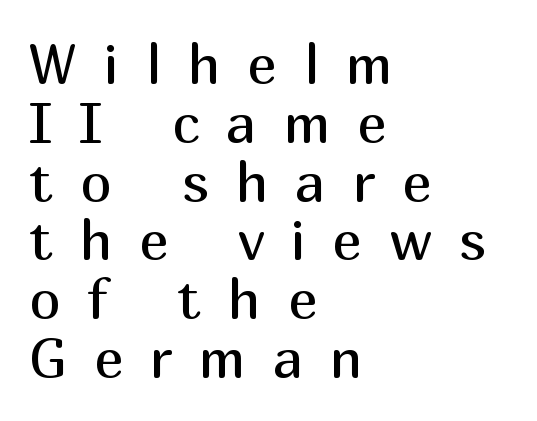
The image shows 56 px regular-weight sans-serif type, upright; set left-aligned, tight line spacing (1.05x), unusually wide letter spacing (+0.48 em), not underlined; medium stroke contrast and a medium x-height.
